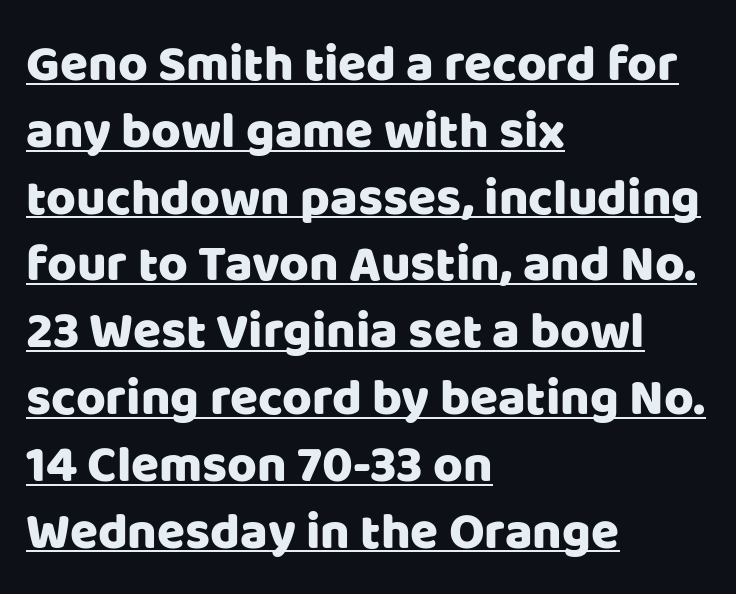
The image shows 51 px sans-serif type, upright; set left-aligned, normal line spacing (1.31x), normal letter spacing, underlined; low stroke contrast and a large x-height.
